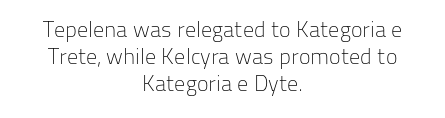
These lines are centered, leaving both edges ragged. Does the lettering tilt? It doesn't — this is upright. These lines keep a tight, regular rhythm from letter to letter. Quick note: underline off. The weight would be labelled regular, book, light, or lighter still.
